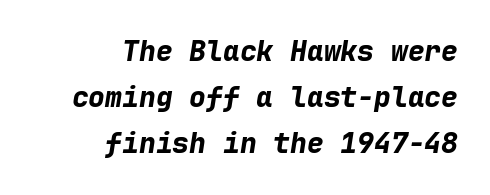
Reading down the block, your eye finds every line finishing at a fixed right position. Anything drawn beneath the words? Only blank space. Spacing verdict: monospaced, one width for all characters. The font's italic variant was chosen for this text. Letter spacing: default.
